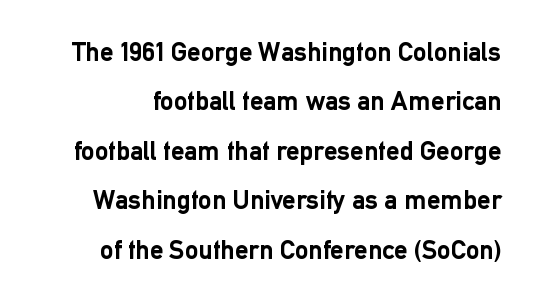
The image shows 27 px bold type, upright; set line spacing 1.83x, normal letter spacing, not underlined.
